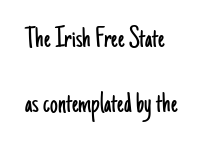
{"serif": "no", "italic": "no", "bold": "no", "weight": "light", "width": "condensed", "stroke_contrast": "low", "x_height": "small", "monospaced": "no", "underline": "no", "align": "left", "line_spacing": "loose", "line_spacing_ratio": 2.11, "letter_spacing": "normal", "letter_spacing_em": 0.0, "glyph_px": 31}
